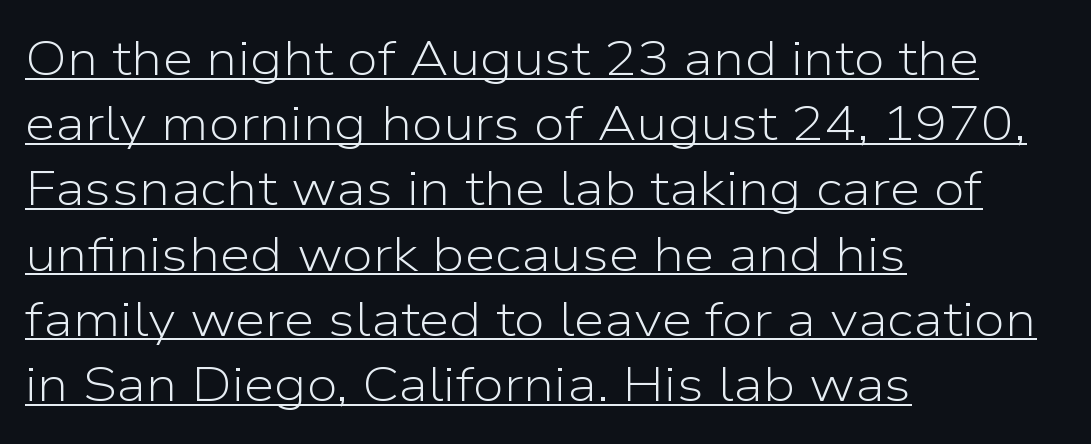
{"serif": "no", "italic": "no", "bold": "no", "weight": "light", "width": "normal", "stroke_contrast": "low", "x_height": "medium", "monospaced": "no", "underline": "yes", "align": "left", "line_spacing": "normal", "line_spacing_ratio": 1.33, "letter_spacing": "normal", "letter_spacing_em": 0.0, "glyph_px": 49}
